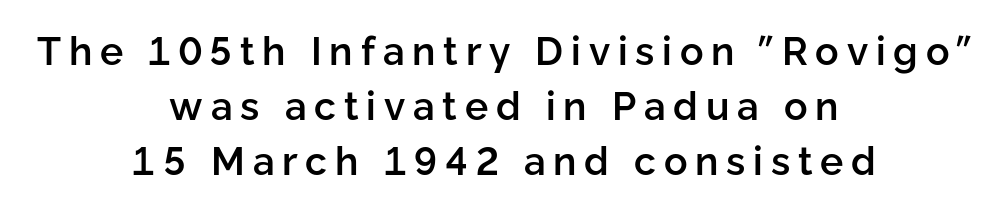
The image shows 39 px semibold sans-serif type, upright; set centered, normal line spacing (1.41x), unusually wide letter spacing (+0.2 em), not underlined; low stroke contrast and a medium x-height.
